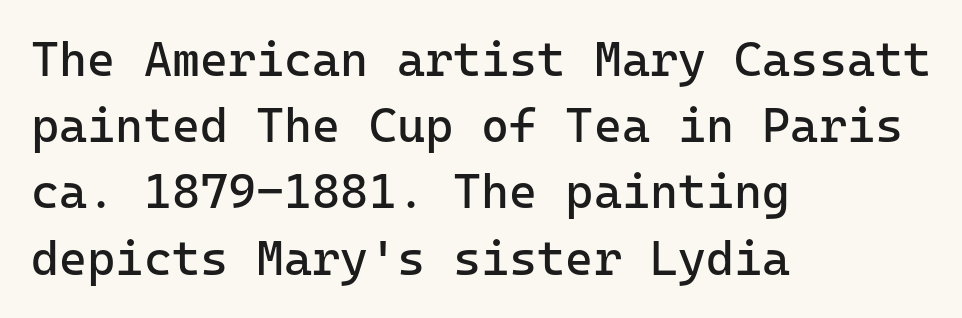
This is sans-serif lettering, the kind often seen on screens and signage. The setting favours the left margin, as ordinary paragraphs usually do. Letters have the restrained weight of plain body copy at most. Every character here occupies the same horizontal width, giving the sample a typewriter-like rhythm. Has an underline been added? It has not.
